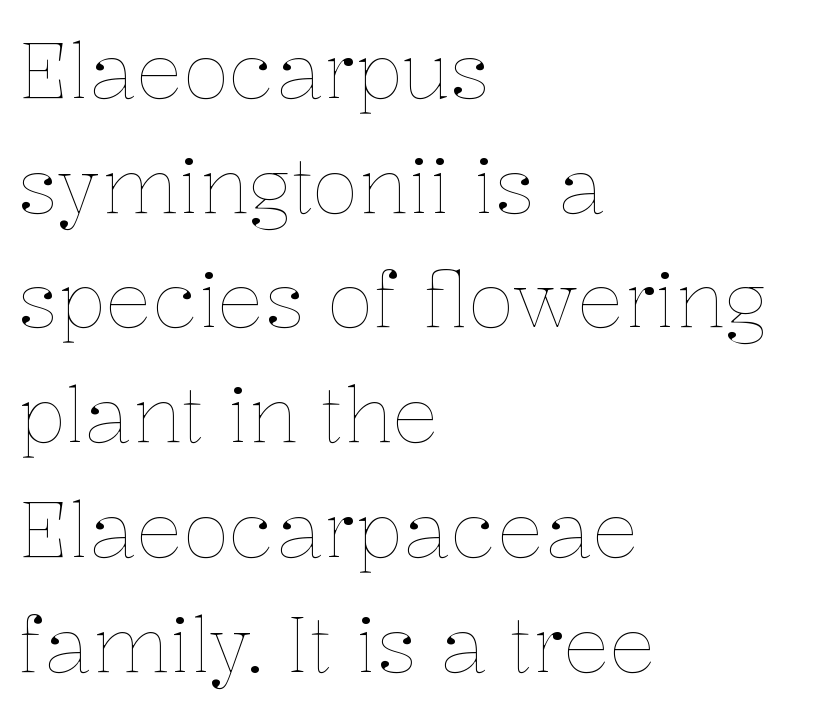
{"italic": "no", "bold": "no", "weight": "thin", "width": "normal", "stroke_contrast": "low", "x_height": "medium", "monospaced": "no", "underline": "no", "align": "left", "line_spacing": "normal", "line_spacing_ratio": 1.49, "letter_spacing": "normal", "letter_spacing_em": 0.0, "glyph_px": 77}
